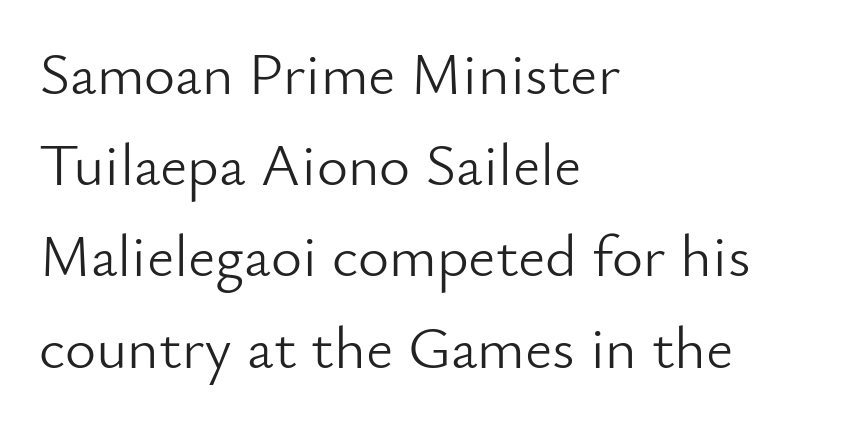
{"serif": "no", "italic": "no", "bold": "no", "weight": "light", "width": "normal", "stroke_contrast": "low", "x_height": "small", "monospaced": "no", "underline": "no", "align": "left", "line_spacing": "normal", "line_spacing_ratio": 1.52, "letter_spacing": "normal", "letter_spacing_em": 0.0, "glyph_px": 60}
